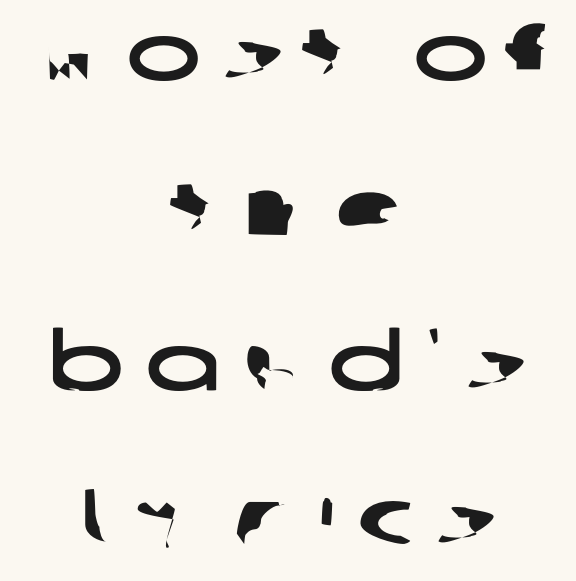
The image shows 79 px wide sans-serif type; set centered, loose line spacing (1.96x), unusually wide letter spacing (+0.28 em), not underlined; low stroke contrast and a large x-height.
